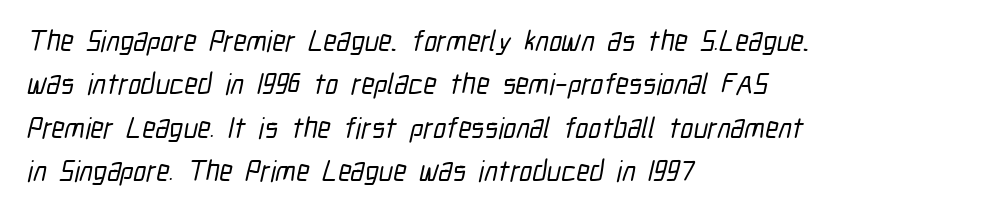
Q: Is the typeface a serif or a sans-serif typeface? A: Sans-serif.
Q: Is the text underlined? A: No.
Q: How is the paragraph aligned? A: Left-aligned.
Q: Is the spacing between letters normal or unusually wide? A: Normal.
Q: Is the spacing between lines tight, normal or loose? A: Normal.
Q: Width (condensed, normal, or wide)? A: Condensed.
Q: Stroke contrast? A: Low.
Q: x-height? A: Medium.
Q: Monospaced? A: No.
